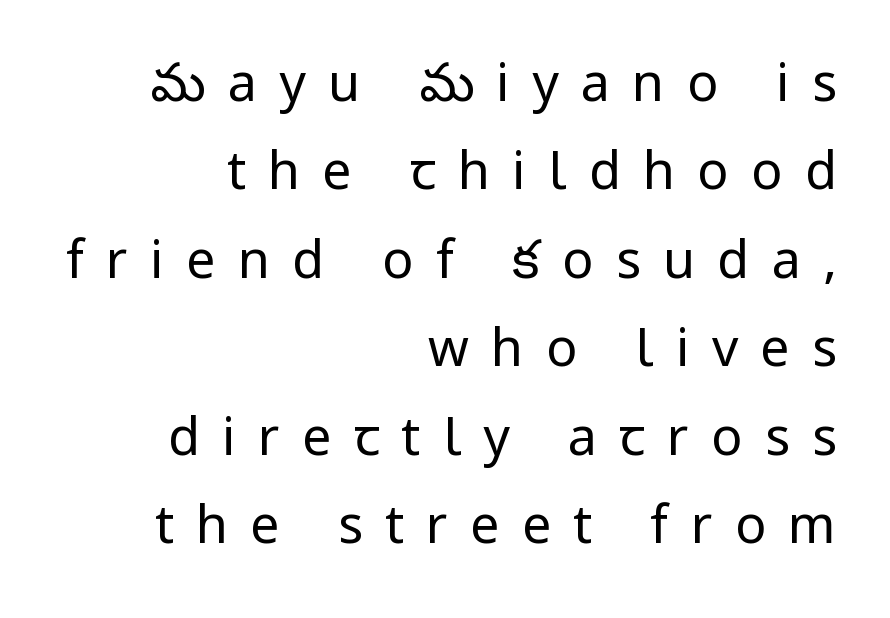
{"serif": "no", "italic": "no", "bold": "no", "weight": "regular", "width": "normal", "stroke_contrast": "low", "x_height": "medium", "monospaced": "no", "underline": "no", "align": "right", "line_spacing": "normal", "line_spacing_ratio": 1.7, "letter_spacing": "wide", "letter_spacing_em": 0.43, "glyph_px": 52}
